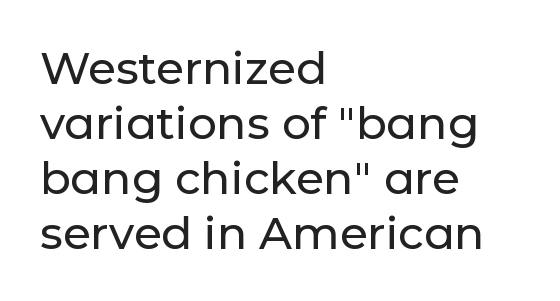
Q: Is the text italic (slanted)? A: No, it is upright.
Q: Is the typeface a serif or a sans-serif typeface? A: Sans-serif.
Q: Is the text underlined? A: No.
Q: How is the paragraph aligned? A: Left-aligned.
Q: Is the spacing between letters normal or unusually wide? A: Normal.
Q: Width (condensed, normal, or wide)? A: Normal.
Q: Stroke contrast? A: Low.
Q: x-height? A: Medium.
Q: Monospaced? A: No.
